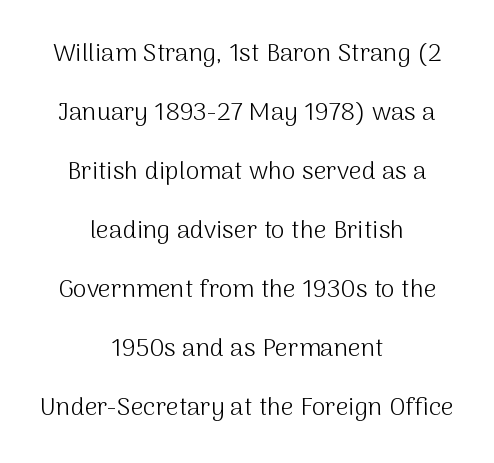
The image shows 25 px text type, upright; set centered, loose line spacing (2.36x), normal letter spacing, not underlined.
